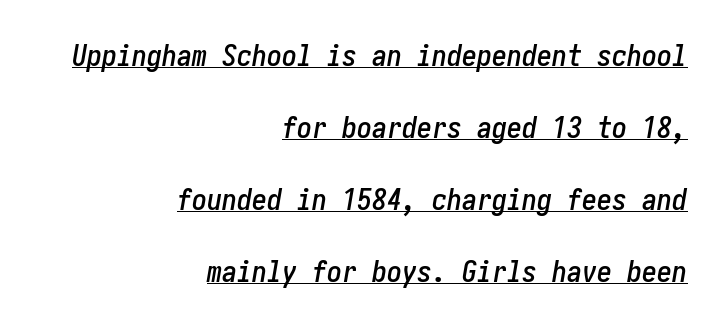
Q: Is the text italic (slanted)? A: Yes, it leans right by about 10 degrees.
Q: Is the text underlined? A: Yes.
Q: How is the paragraph aligned? A: Right-aligned.
Q: Is the spacing between letters normal or unusually wide? A: Normal.
Q: Is the spacing between lines tight, normal or loose? A: Loose.
Q: Width (condensed, normal, or wide)? A: Condensed.
Q: Stroke contrast? A: Low.
Q: x-height? A: Medium.
